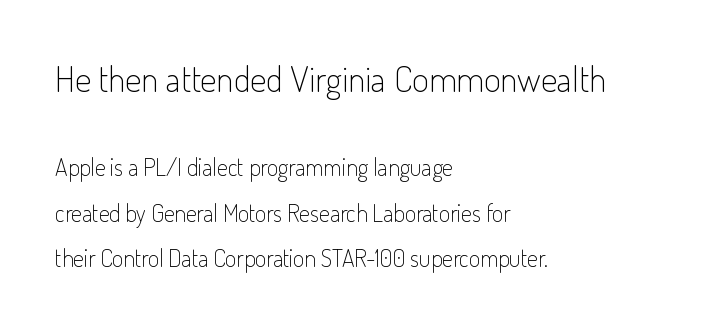
Each line starts at the same left margin while the right side varies. Heft: none added — not bold. Font category for this specimen: sans-serif. Larger block? The one above; the one below is distinctly smaller. Think of a printed novel: that variable character pitch is what you see here.
